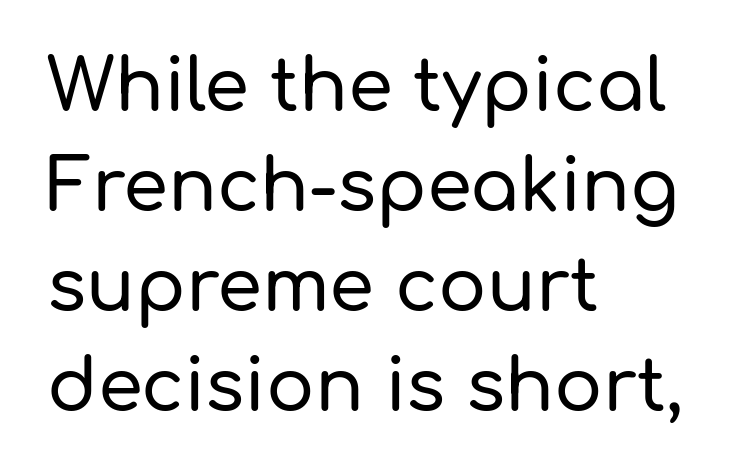
Q: Is the text italic (slanted)? A: No, it is upright.
Q: Is the typeface a serif or a sans-serif typeface? A: Sans-serif.
Q: Is the text underlined? A: No.
Q: How is the paragraph aligned? A: Left-aligned.
Q: Is the spacing between letters normal or unusually wide? A: Normal.
Q: Is the spacing between lines tight, normal or loose? A: Normal.
Q: Width (condensed, normal, or wide)? A: Normal.
Q: Stroke contrast? A: Low.
Q: x-height? A: Medium.
Q: Monospaced? A: No.
